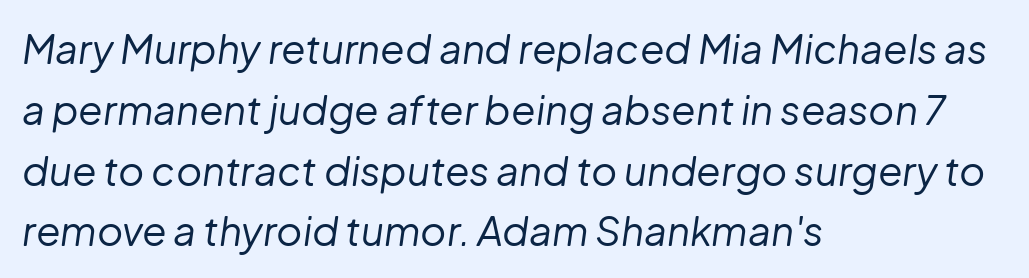
The setting favours the left margin, as ordinary paragraphs usually do. These lines sit exactly where default settings would place them. The typography opts for an oblique posture over an upright one. Here the designer chose a conventional face with non-uniform glyph widths. Letter spacing: default.
